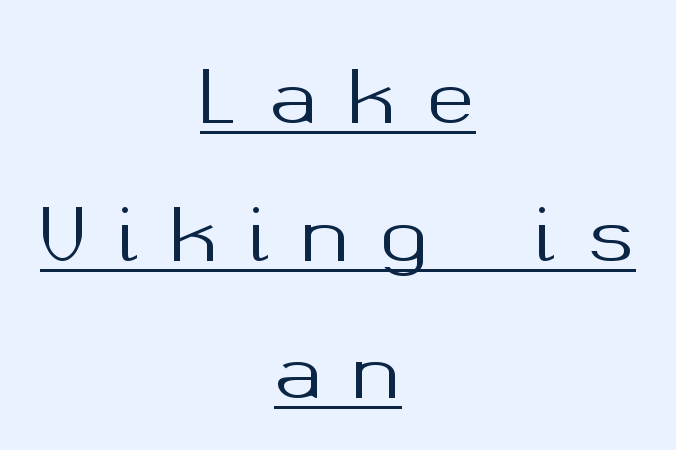
{"serif": "no", "italic": "no", "width": "normal", "stroke_contrast": "medium", "x_height": "medium", "monospaced": "no", "underline": "yes", "align": "center", "line_spacing": "loose", "line_spacing_ratio": 1.91, "letter_spacing": "wide", "letter_spacing_em": 0.43, "glyph_px": 72}
